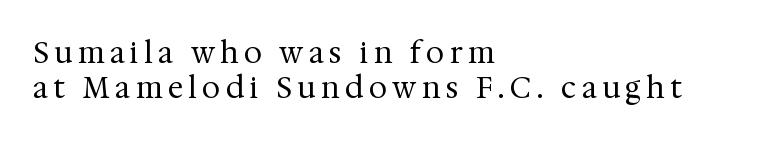
{"serif": "yes", "italic": "no", "bold": "no", "weight": "regular", "width": "normal", "stroke_contrast": "medium", "x_height": "medium", "monospaced": "no", "underline": "no", "align": "left", "line_spacing_ratio": 1.19, "letter_spacing": "wide", "letter_spacing_em": 0.2, "glyph_px": 29}
